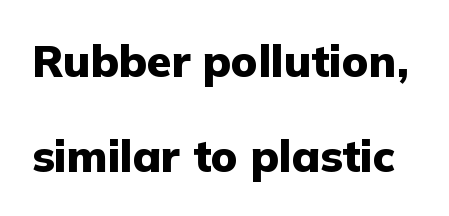
Q: Is the text bold? A: Yes.
Q: Is the text italic (slanted)? A: No, it is upright.
Q: Is the typeface a serif or a sans-serif typeface? A: Sans-serif.
Q: Is the text underlined? A: No.
Q: Is the spacing between letters normal or unusually wide? A: Normal.
Q: Is the spacing between lines tight, normal or loose? A: Loose.
Q: Width (condensed, normal, or wide)? A: Normal.
Q: Stroke contrast? A: Low.
Q: x-height? A: Medium.
Q: Monospaced? A: No.
